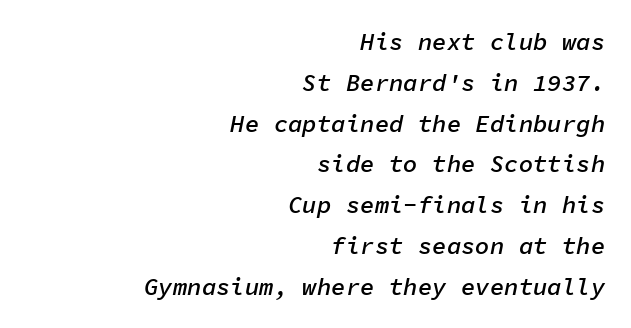
{"italic": "yes", "lean": "right", "slant_degrees": 11, "bold": "semi", "underline": "no", "align": "right", "line_spacing": "normal", "line_spacing_ratio": 1.7, "letter_spacing": "normal", "letter_spacing_em": 0.0, "glyph_px": 24}
